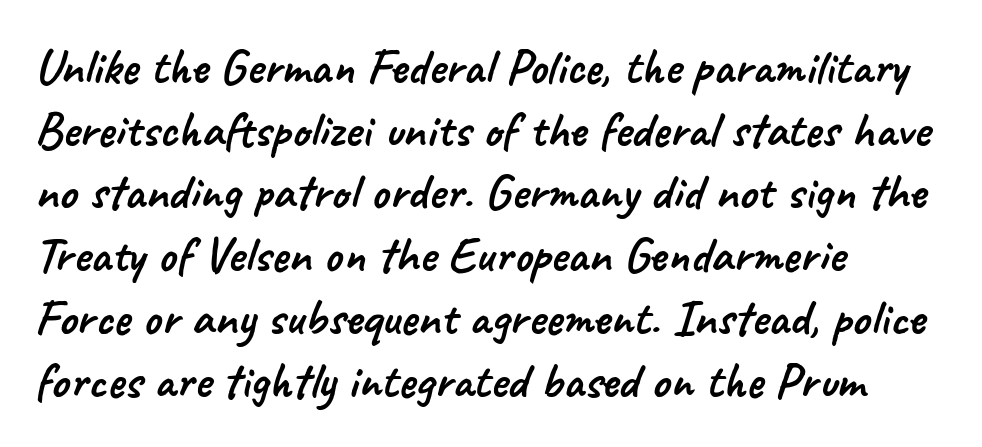
Q: Is the typeface a serif or a sans-serif typeface? A: Sans-serif.
Q: Is the text underlined? A: No.
Q: How is the paragraph aligned? A: Left-aligned.
Q: Is the spacing between letters normal or unusually wide? A: Normal.
Q: Width (condensed, normal, or wide)? A: Normal.
Q: Stroke contrast? A: Low.
Q: x-height? A: Small.
Q: Monospaced? A: No.
